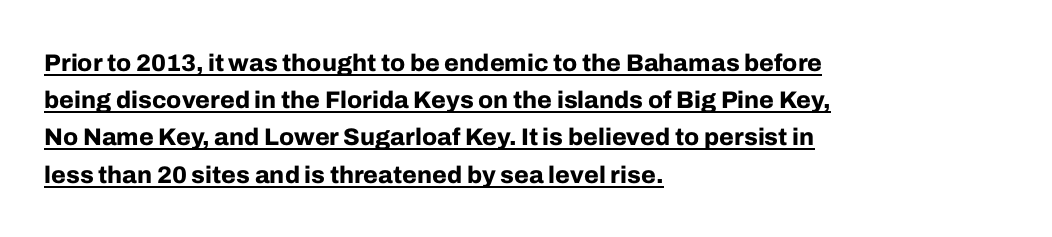
Summary of vertical rhythm: regular, with standard interline spacing. Plenty of ink on the page — the face is bold. Visually the block forms a straight wall on the left and a jagged coastline on the right. The typesetter has applied underlining to the passage shown.
